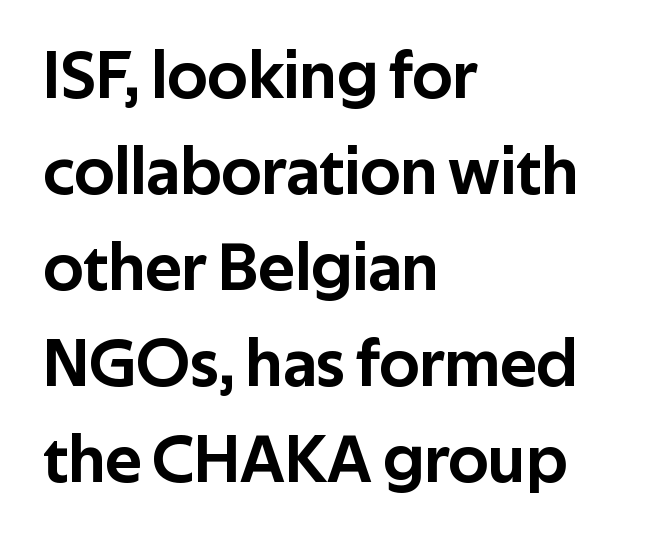
Line spacing here is normal. Look at the bottom of the vertical strokes: they stop flat, with no serifs. The strip under each line holds only bare page. You could not count columns in this text — the font is proportionally spaced.
